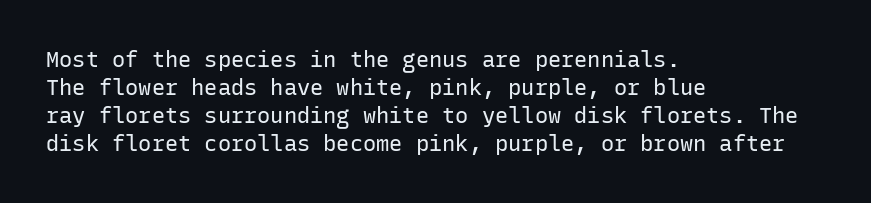
Q: Is the text bold? A: No.
Q: Is the text italic (slanted)? A: No, it is upright.
Q: Is the text underlined? A: No.
Q: How is the paragraph aligned? A: Left-aligned.
Q: Is the spacing between letters normal or unusually wide? A: Normal.
Q: Is the spacing between lines tight, normal or loose? A: Normal.
